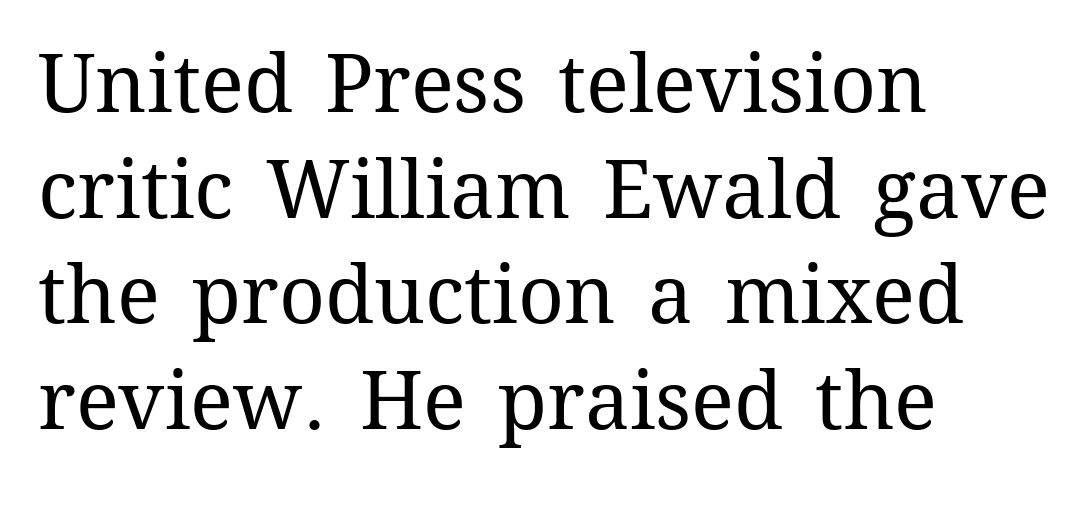
The image shows 80 px regular-weight type, upright; set left-aligned, normal line spacing (1.32x), normal letter spacing, not underlined; medium stroke contrast and a medium x-height.
